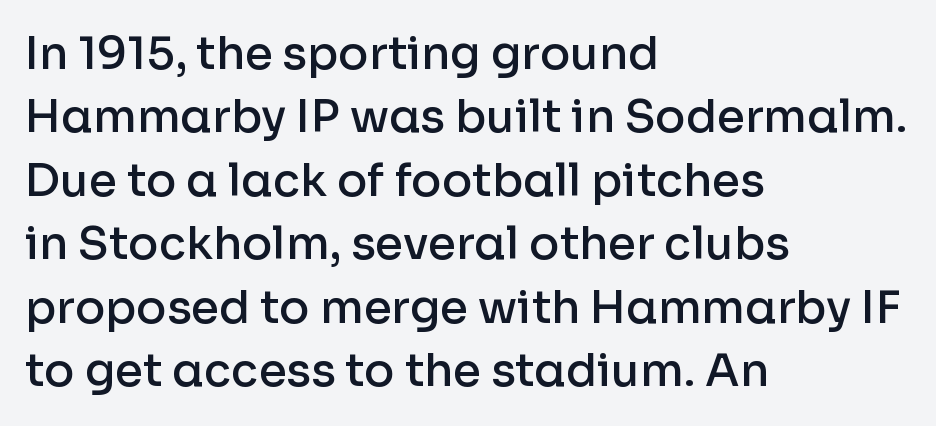
The image shows 45 px semibold sans-serif type, upright; set left-aligned, normal line spacing (1.41x), normal letter spacing, not underlined; low stroke contrast and a medium x-height.
